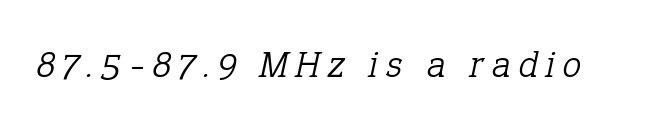
Unmarked baselines from the first word to the last. The font is comparable to plain body text, perhaps lighter. Looking at the ascenders, they clearly lean. Tracking value appears strongly positive — letters spread wide. The text was rendered using a seriffed face with decorative stroke endings.
